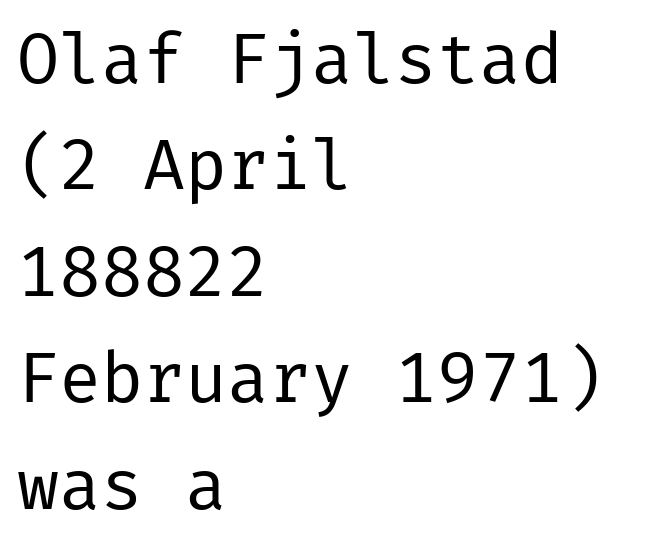
Q: Is the text bold? A: No.
Q: Is the text italic (slanted)? A: No, it is upright.
Q: Is the typeface a serif or a sans-serif typeface? A: Sans-serif.
Q: Is the text underlined? A: No.
Q: How is the paragraph aligned? A: Left-aligned.
Q: Is the spacing between letters normal or unusually wide? A: Normal.
Q: Is the spacing between lines tight, normal or loose? A: Normal.
Q: Width (condensed, normal, or wide)? A: Normal.
Q: Stroke contrast? A: Low.
Q: x-height? A: Medium.
